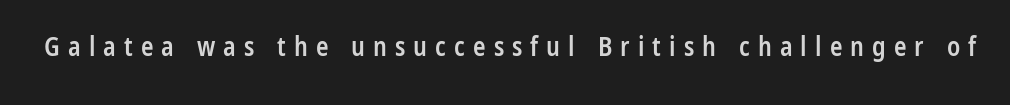
Look at the stroke-to-counter ratio: somewhat heavy, a semibold. Each word looks stretched out because of the extra space between its letters. The specimen reads as upright at a glance. Each row of text sits above clean, open space.
